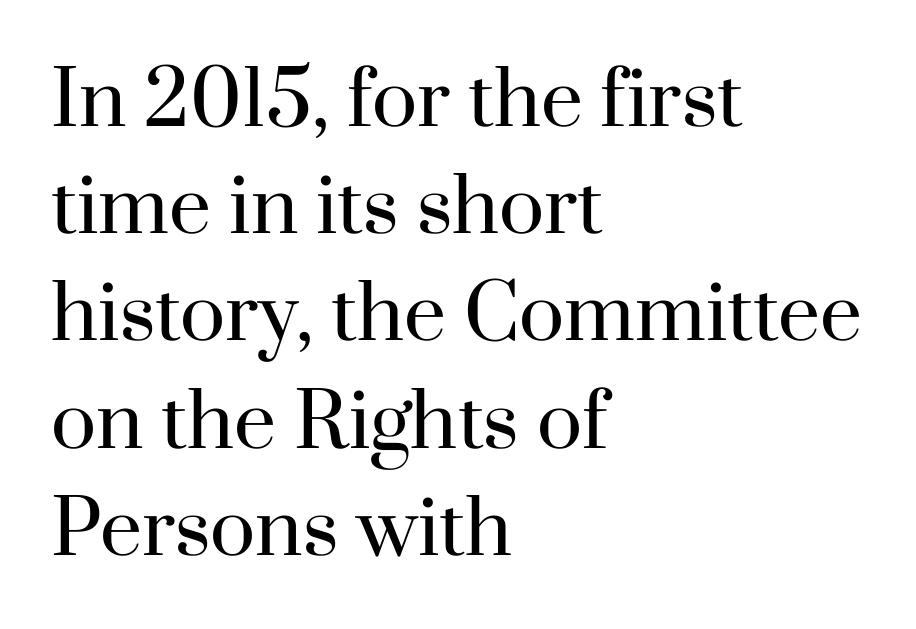
The image shows 75 px regular-weight serif type, upright; set left-aligned, normal line spacing (1.43x), normal letter spacing, not underlined; high stroke contrast and a small x-height.
